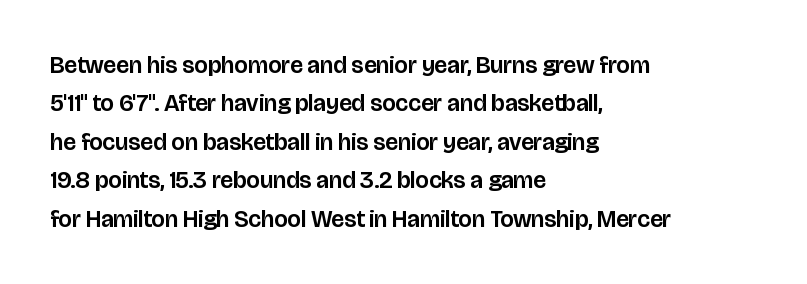
The image shows 24 px text type, upright; set left-aligned, normal line spacing (1.6x), normal letter spacing, not underlined.
